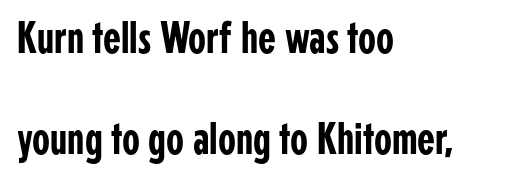
Q: Is the text italic (slanted)? A: No, it is upright.
Q: Is the typeface a serif or a sans-serif typeface? A: Sans-serif.
Q: Is the text underlined? A: No.
Q: How is the paragraph aligned? A: Left-aligned.
Q: Is the spacing between letters normal or unusually wide? A: Normal.
Q: Is the spacing between lines tight, normal or loose? A: Loose.
Q: Width (condensed, normal, or wide)? A: Condensed.
Q: Stroke contrast? A: Low.
Q: x-height? A: Medium.
Q: Monospaced? A: No.
